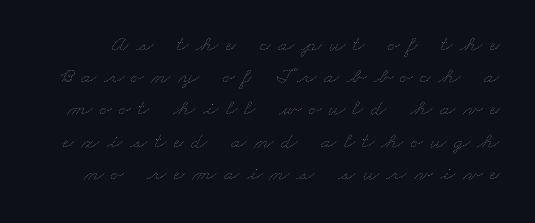
The image shows 23 px text type; set normal line spacing (1.4x), unusually wide letter spacing (+0.31 em), not underlined.
